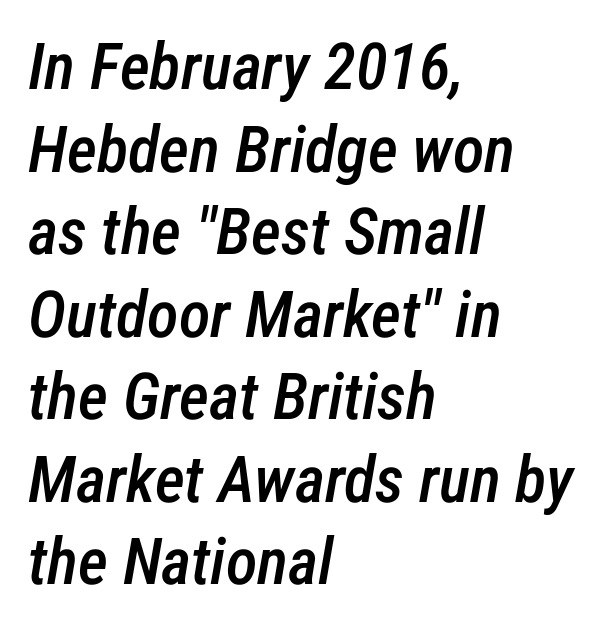
If you drew a ruler down the left edge, every line would touch it. The rendering uses natural spacing where letterforms have individual widths. The area under the type is left untouched. Reading down the column, the eye jumps a familiar distance to each next line.
